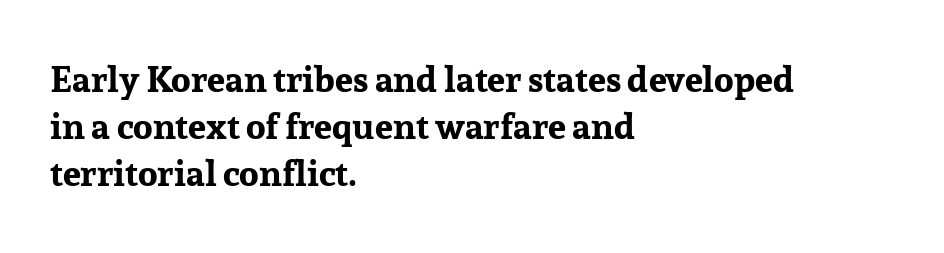
Q: Is the text bold? A: Yes.
Q: Is the text italic (slanted)? A: No, it is upright.
Q: Is the typeface a serif or a sans-serif typeface? A: Serif.
Q: Is the text underlined? A: No.
Q: How is the paragraph aligned? A: Left-aligned.
Q: Is the spacing between letters normal or unusually wide? A: Normal.
Q: Is the spacing between lines tight, normal or loose? A: Normal.
Q: Width (condensed, normal, or wide)? A: Normal.
Q: Stroke contrast? A: Low.
Q: x-height? A: Medium.
Q: Monospaced? A: No.
